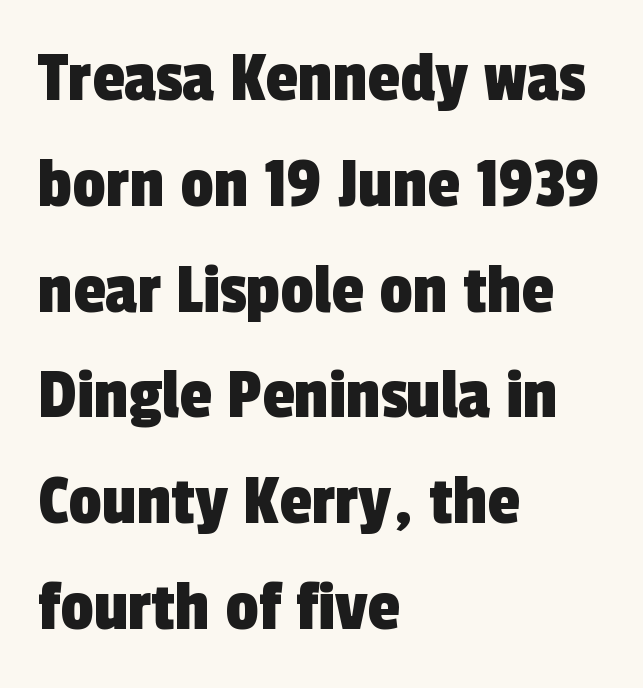
The image shows 74 px condensed sans-serif type; set left-aligned, normal line spacing (1.43x), normal letter spacing, not underlined; a medium x-height.
